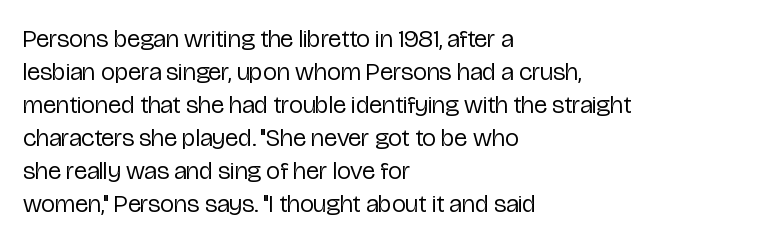
Q: Is the text bold? A: No.
Q: Is the text italic (slanted)? A: No, it is upright.
Q: Is the text underlined? A: No.
Q: How is the paragraph aligned? A: Left-aligned.
Q: Is the spacing between letters normal or unusually wide? A: Normal.
Q: Is the spacing between lines tight, normal or loose? A: Normal.
